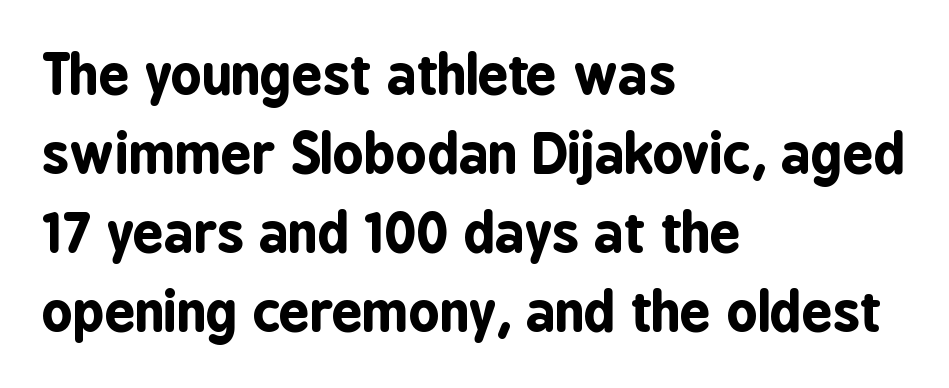
{"serif": "no", "italic": "no", "bold": "yes", "weight": "bold", "width": "condensed", "stroke_contrast": "low", "x_height": "medium", "monospaced": "no", "underline": "no", "align": "left", "line_spacing": "normal", "line_spacing_ratio": 1.46, "letter_spacing": "normal", "letter_spacing_em": 0.0, "glyph_px": 54}
